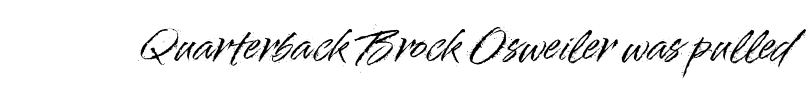
Q: Is the text italic (slanted)? A: Yes.
Q: Is the typeface a serif or a sans-serif typeface? A: Sans-serif.
Q: Is the text underlined? A: No.
Q: Is the spacing between letters normal or unusually wide? A: Normal.
Q: Width (condensed, normal, or wide)? A: Normal.
Q: Stroke contrast? A: High.
Q: x-height? A: Small.
Q: Monospaced? A: No.
